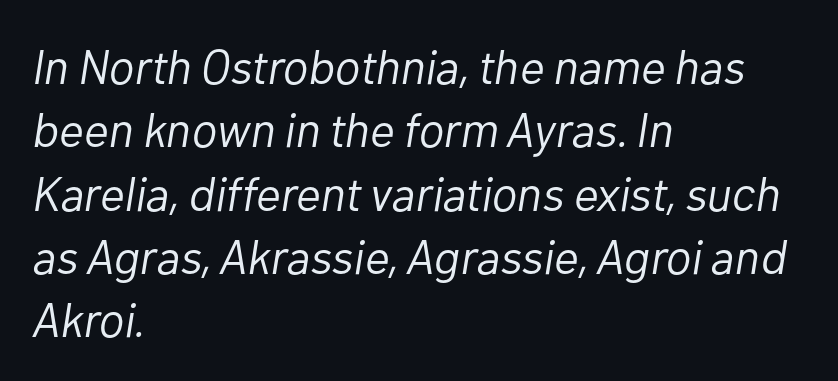
The image shows 48 px light type, italic (leaning right); set left-aligned, normal line spacing (1.32x), normal letter spacing, not underlined; low stroke contrast and a medium x-height.
